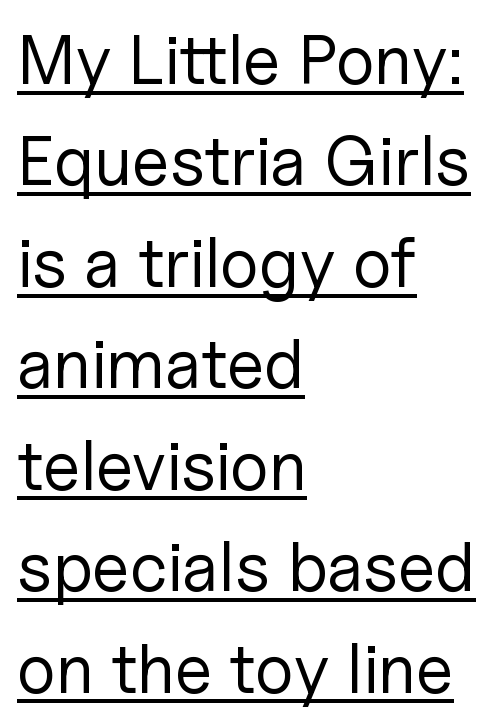
{"serif": "no", "italic": "no", "bold": "no", "weight": "regular", "width": "normal", "stroke_contrast": "low", "x_height": "medium", "monospaced": "no", "underline": "yes", "align": "left", "line_spacing": "normal", "line_spacing_ratio": 1.47, "letter_spacing": "normal", "letter_spacing_em": 0.0, "glyph_px": 69}
